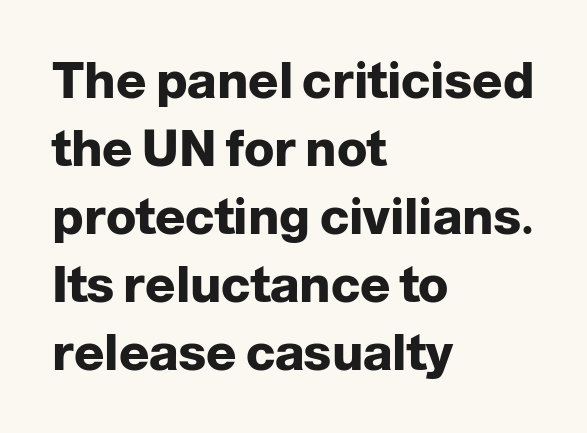
In CSS terms this would be text-align: left. How are the letters spaced? Ordinarily, with no added tracking. Here the designer chose a conventional face with non-uniform glyph widths. The text was rendered using a sans face with plain stroke endings. The letters are bold, with thick, heavy strokes.
